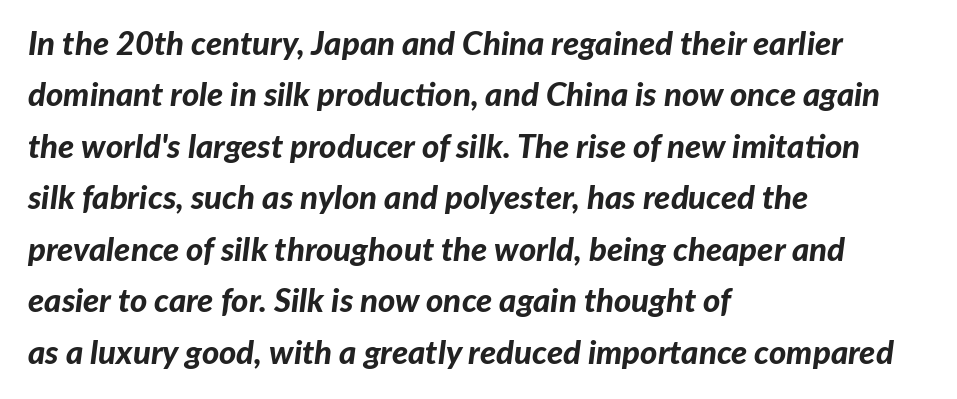
Q: Is the text bold? A: Yes.
Q: Is the text italic (slanted)? A: Yes, it leans right by about 7 degrees.
Q: Is the text underlined? A: No.
Q: How is the paragraph aligned? A: Left-aligned.
Q: Is the spacing between letters normal or unusually wide? A: Normal.
Q: Is the spacing between lines tight, normal or loose? A: Normal.
Q: Width (condensed, normal, or wide)? A: Normal.
Q: Stroke contrast? A: Low.
Q: x-height? A: Medium.
Q: Monospaced? A: No.
